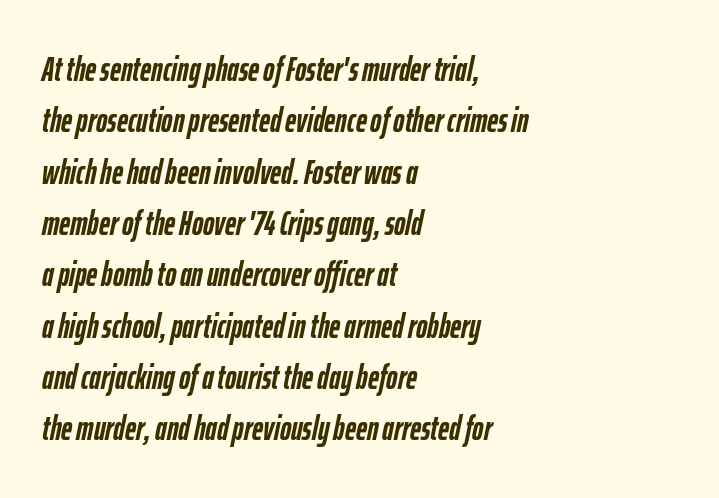
The image shows 34 px semibold, condensed type, italic (leaning right); set left-aligned, normal line spacing (1.51x), normal letter spacing, not underlined; low stroke contrast and a medium x-height.
